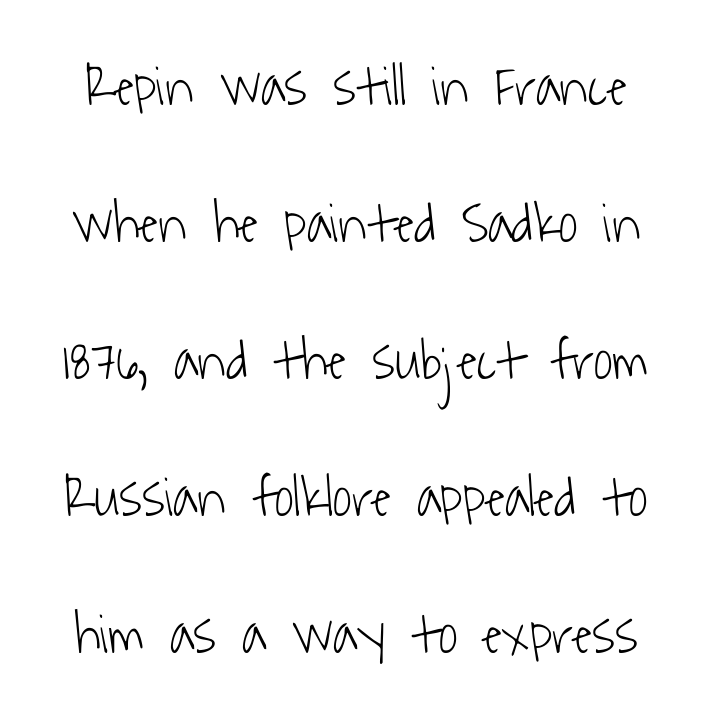
{"serif": "no", "bold": "no", "weight": "light", "width": "condensed", "stroke_contrast": "low", "x_height": "medium", "monospaced": "no", "underline": "no", "line_spacing": "loose", "line_spacing_ratio": 2.36, "letter_spacing": "normal", "letter_spacing_em": 0.0, "glyph_px": 58}
